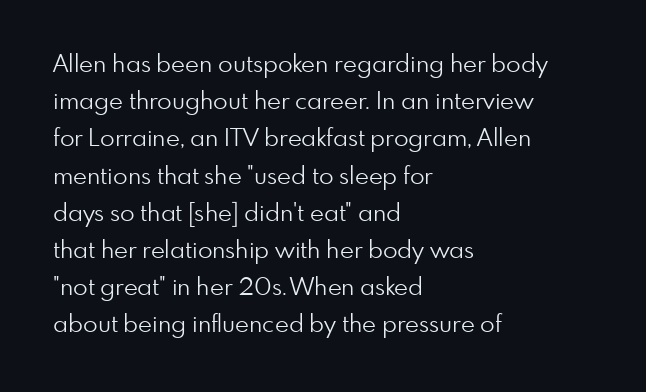
Ordinary non-slanted type is in use. This sample uses plain, unmodified letter spacing. Has an underline been added? It has not. The designer left line spacing at the default. The cut favours lightness, reaching ordinary text weight at its darkest. Layout note: lines flush left.
